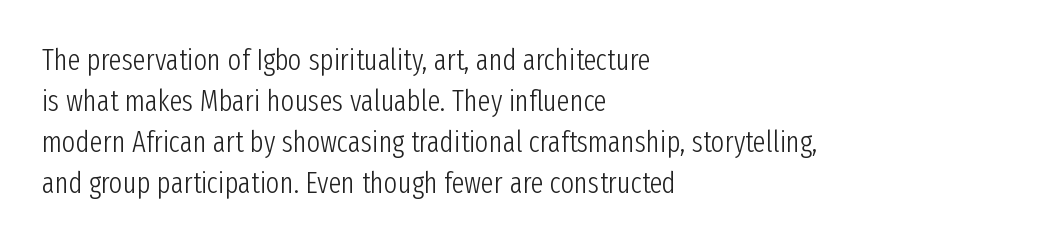
Q: Is the text bold? A: No.
Q: Is the text italic (slanted)? A: No, it is upright.
Q: Is the typeface a serif or a sans-serif typeface? A: Sans-serif.
Q: Is the text underlined? A: No.
Q: How is the paragraph aligned? A: Left-aligned.
Q: Is the spacing between letters normal or unusually wide? A: Normal.
Q: Is the spacing between lines tight, normal or loose? A: Normal.
Q: Width (condensed, normal, or wide)? A: Condensed.
Q: Stroke contrast? A: Low.
Q: x-height? A: Medium.
Q: Monospaced? A: No.
